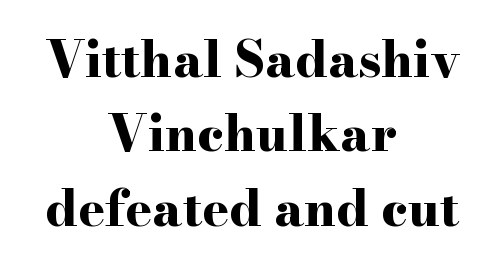
Q: Is the text bold? A: Yes.
Q: Is the text italic (slanted)? A: No, it is upright.
Q: Is the typeface a serif or a sans-serif typeface? A: Serif.
Q: Is the text underlined? A: No.
Q: How is the paragraph aligned? A: Centered.
Q: Is the spacing between letters normal or unusually wide? A: Normal.
Q: Is the spacing between lines tight, normal or loose? A: Normal.
Q: Width (condensed, normal, or wide)? A: Wide.
Q: Stroke contrast? A: High.
Q: x-height? A: Small.
Q: Monospaced? A: No.
